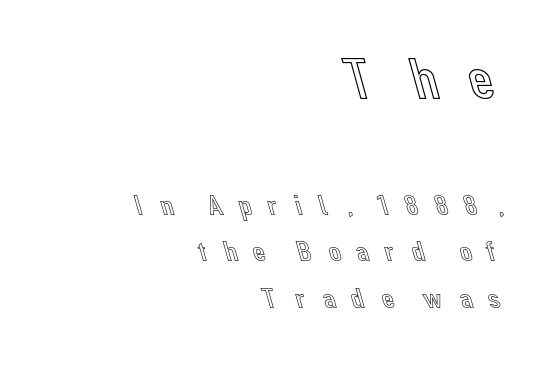
{"width": "normal", "x_height": "medium", "monospaced": "no", "underline": "no", "align": "right", "line_spacing": "normal", "line_spacing_ratio": 1.61, "letter_spacing": "wide", "letter_spacing_em": 0.41, "larger_block": "first", "size_ratio": 2.0, "glyph_px": 58}
